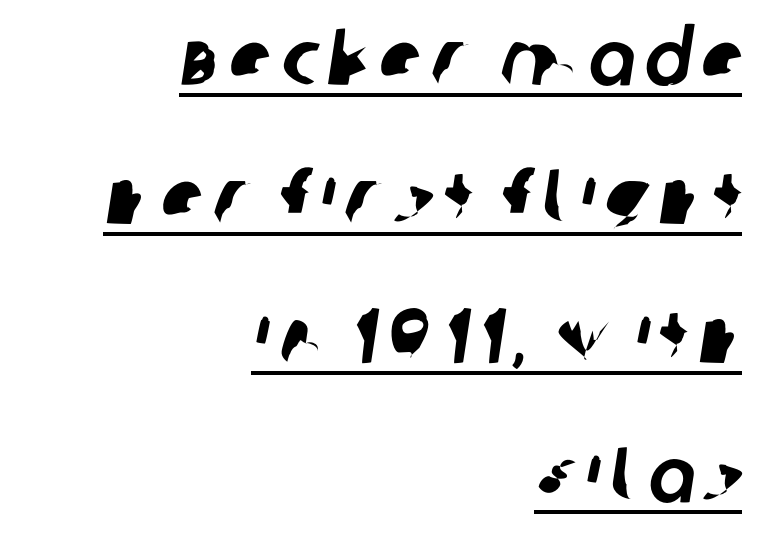
The image shows 78 px sans-serif type; set right-aligned, line spacing 1.78x, underlined; low stroke contrast and a large x-height.
